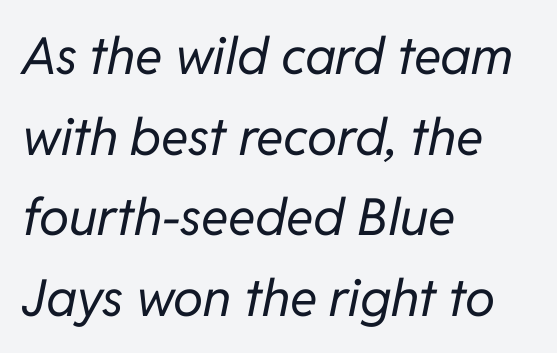
The image shows 51 px regular-weight type, italic (leaning right); set left-aligned, normal line spacing (1.58x), normal letter spacing, not underlined; low stroke contrast and a medium x-height.
